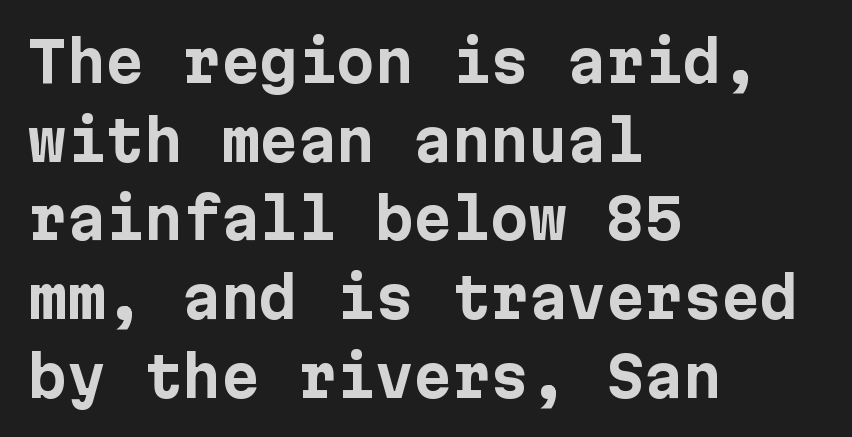
The image shows 55 px bold sans-serif type, upright; set left-aligned, normal line spacing (1.43x), normal letter spacing, not underlined; low stroke contrast and a medium x-height.
